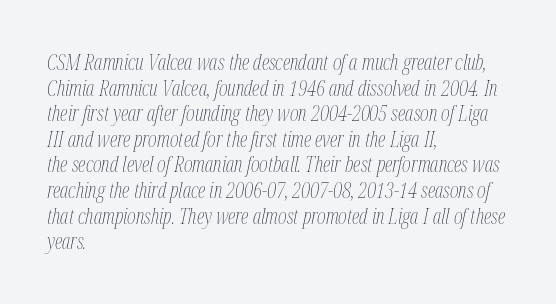
Q: Is the text bold? A: No.
Q: Is the text italic (slanted)? A: Yes, it leans right by about 12 degrees.
Q: Is the text underlined? A: No.
Q: How is the paragraph aligned? A: Left-aligned.
Q: Is the spacing between letters normal or unusually wide? A: Normal.
